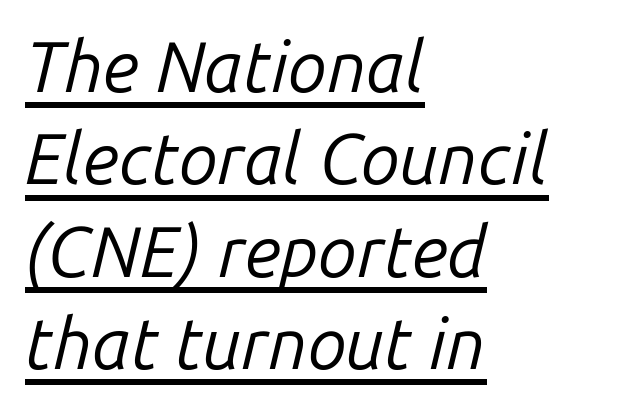
The image shows 71 px regular-weight type, italic (leaning right); set left-aligned, normal line spacing (1.3x), normal letter spacing, underlined; low stroke contrast and a medium x-height.
